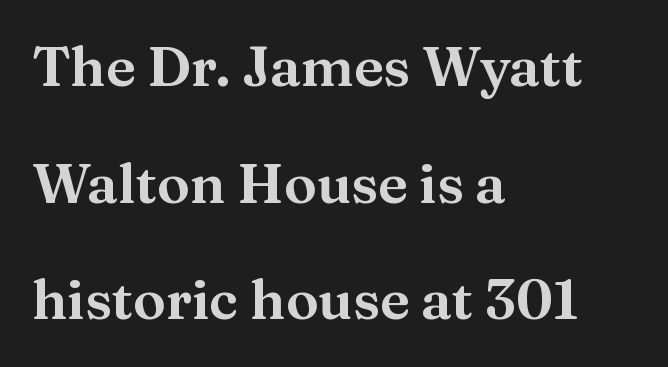
The image shows 55 px serif type, upright; set left-aligned, loose line spacing (2.12x), normal letter spacing, not underlined; medium stroke contrast and a medium x-height.
